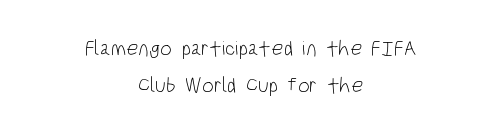
{"italic": "no", "bold": "no", "underline": "no", "align": "center", "line_spacing_ratio": 1.76, "letter_spacing": "normal", "letter_spacing_em": 0.0, "glyph_px": 21}
